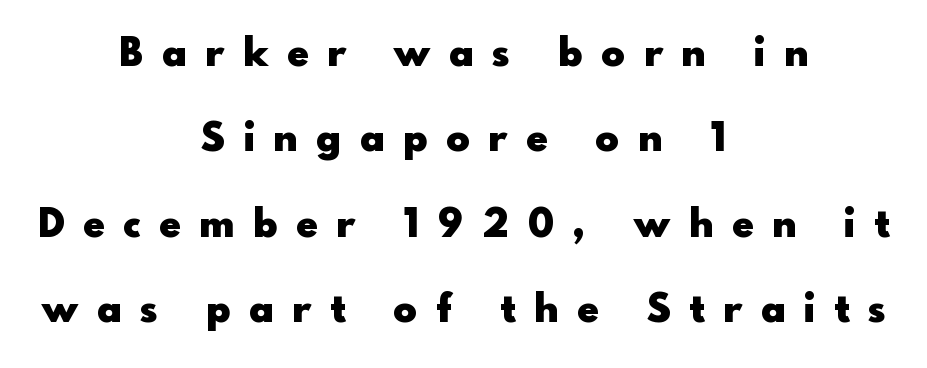
{"serif": "no", "italic": "no", "bold": "yes", "weight": "heavy", "width": "normal", "x_height": "small", "monospaced": "no", "underline": "no", "align": "center", "line_spacing": "loose", "line_spacing_ratio": 2.19, "letter_spacing": "wide", "letter_spacing_em": 0.49, "glyph_px": 39}
